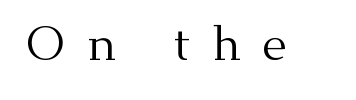
Q: Is the text bold? A: No.
Q: Is the text italic (slanted)? A: No, it is upright.
Q: Is the typeface a serif or a sans-serif typeface? A: Serif.
Q: Is the text underlined? A: No.
Q: Is the spacing between letters normal or unusually wide? A: Unusually wide.
Q: Width (condensed, normal, or wide)? A: Normal.
Q: Stroke contrast? A: Medium.
Q: x-height? A: Small.
Q: Monospaced? A: No.
